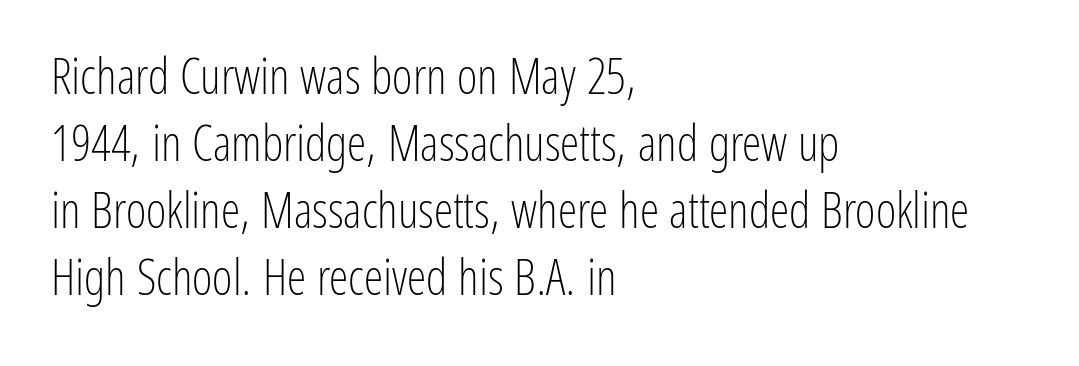
Line spacing here is normal. Look at the tracking — it's just the regular setting, nothing added. Here the designer chose a conventional face with non-uniform glyph widths. Font category for this specimen: sans-serif. Which margin do the lines hug? The left one — the right edge is uneven. These lines were composed using upright roman letters.
